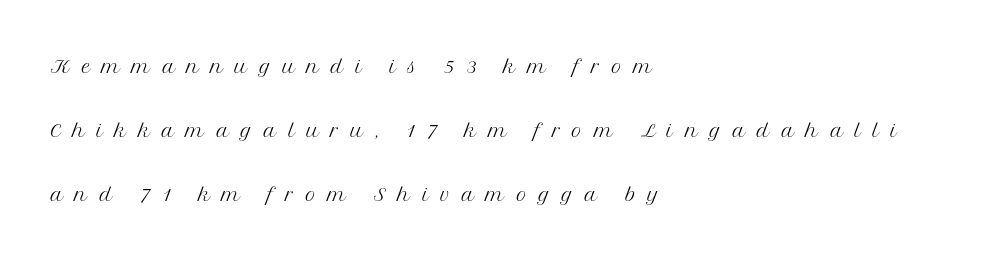
{"serif": "yes", "bold": "no", "weight": "light", "width": "normal", "stroke_contrast": "medium", "x_height": "medium", "monospaced": "no", "underline": "no", "align": "left", "line_spacing": "loose", "line_spacing_ratio": 2.29, "letter_spacing": "wide", "letter_spacing_em": 0.42, "glyph_px": 28}
